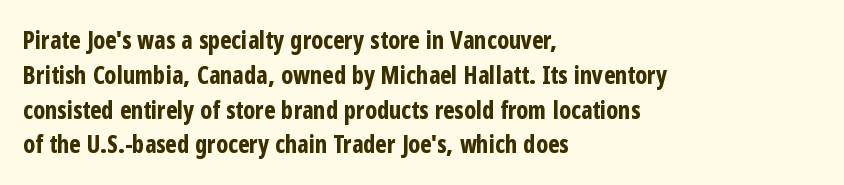
{"italic": "no", "bold": "yes", "underline": "no", "align": "left", "line_spacing": "normal", "line_spacing_ratio": 1.45, "letter_spacing": "normal", "letter_spacing_em": 0.0, "glyph_px": 24}
